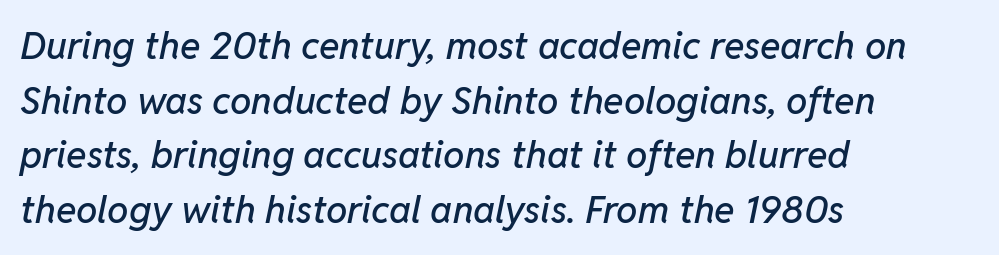
Unmarked baselines from the first word to the last. The letters advance in unequal steps, a hallmark of proportional type. When letters slant like this, we call the style italic. What's the leading like? Ordinary, nothing unusual. Typeset ragged right — the left edge is the straight one.
